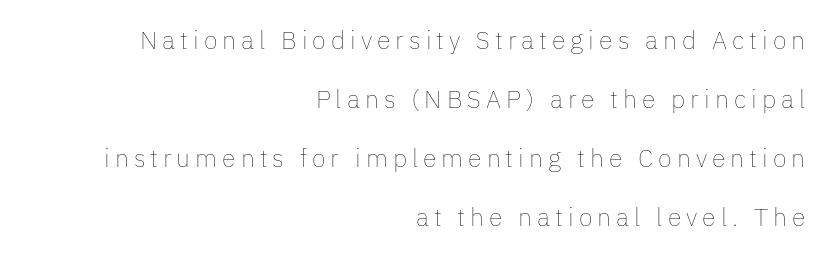
{"italic": "no", "bold": "no", "underline": "no", "align": "right", "line_spacing": "loose", "line_spacing_ratio": 2.36, "letter_spacing": "wide", "letter_spacing_em": 0.2, "glyph_px": 25}
